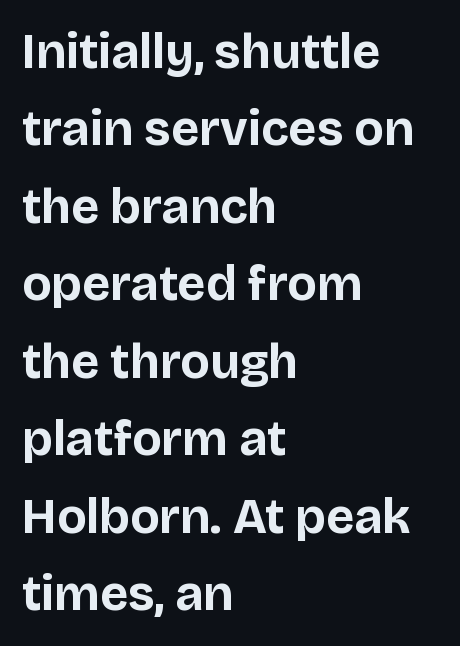
The axis of the letterforms is exactly vertical. Tracking here is standard; glyphs follow each other at the usual distance. In CSS terms this would be text-align: left. Note the varied advance widths — an 'i' is clearly narrower than an 'm'. Look at the bottom of the vertical strokes: they stop flat, with no serifs.
